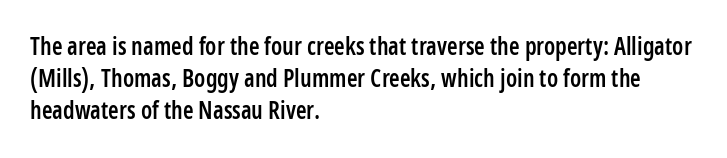
{"italic": "no", "bold": "semi", "underline": "no", "align": "left", "line_spacing": "normal", "line_spacing_ratio": 1.33, "letter_spacing": "normal", "letter_spacing_em": 0.0, "glyph_px": 24}
